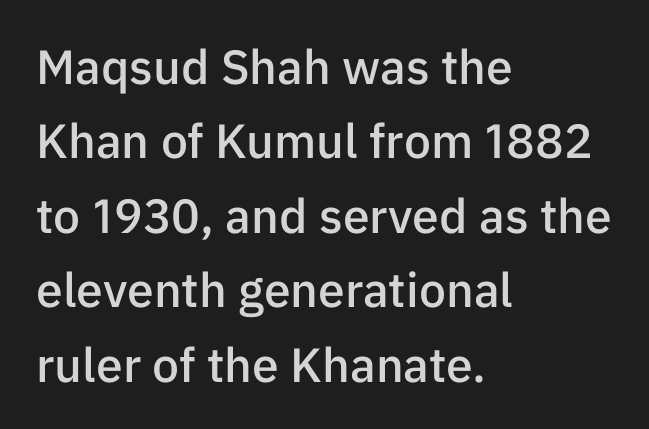
The image shows 48 px semibold sans-serif type, upright; set left-aligned, normal line spacing (1.55x), normal letter spacing, not underlined; low stroke contrast and a medium x-height.
